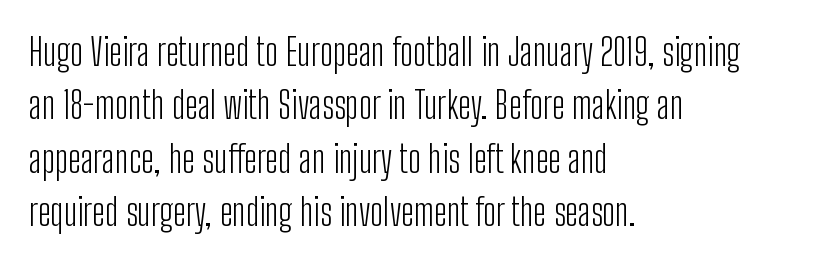
Q: Is the text bold? A: No.
Q: Is the text italic (slanted)? A: No, it is upright.
Q: Is the typeface a serif or a sans-serif typeface? A: Sans-serif.
Q: Is the text underlined? A: No.
Q: How is the paragraph aligned? A: Left-aligned.
Q: Is the spacing between letters normal or unusually wide? A: Normal.
Q: Is the spacing between lines tight, normal or loose? A: Normal.
Q: Width (condensed, normal, or wide)? A: Condensed.
Q: Stroke contrast? A: Low.
Q: x-height? A: Medium.
Q: Monospaced? A: No.
